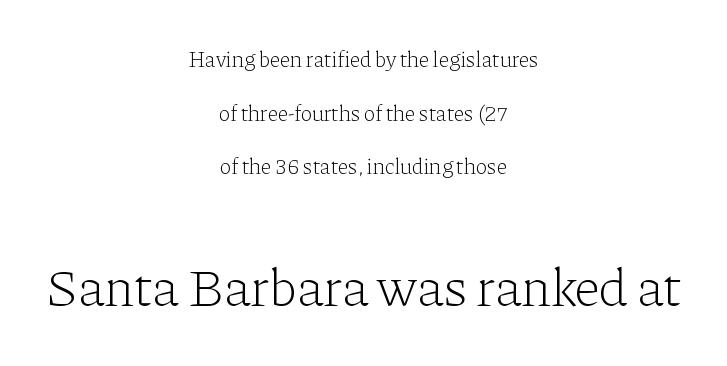
A bare baseline throughout the passage. The emphasis by scale lands on block number two, below. Layout note: lines centered. Interline gaps are noticeably wide in this sample. The letters advance in unequal steps, a hallmark of proportional type. Weight class: somewhere from thin through regular.
